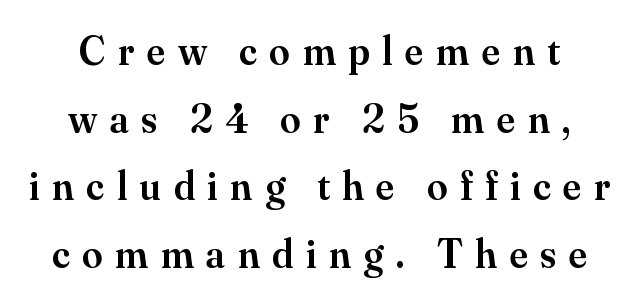
The image shows 41 px semibold serif type, upright; set normal line spacing (1.65x), unusually wide letter spacing (+0.31 em), not underlined; medium stroke contrast and a small x-height.
